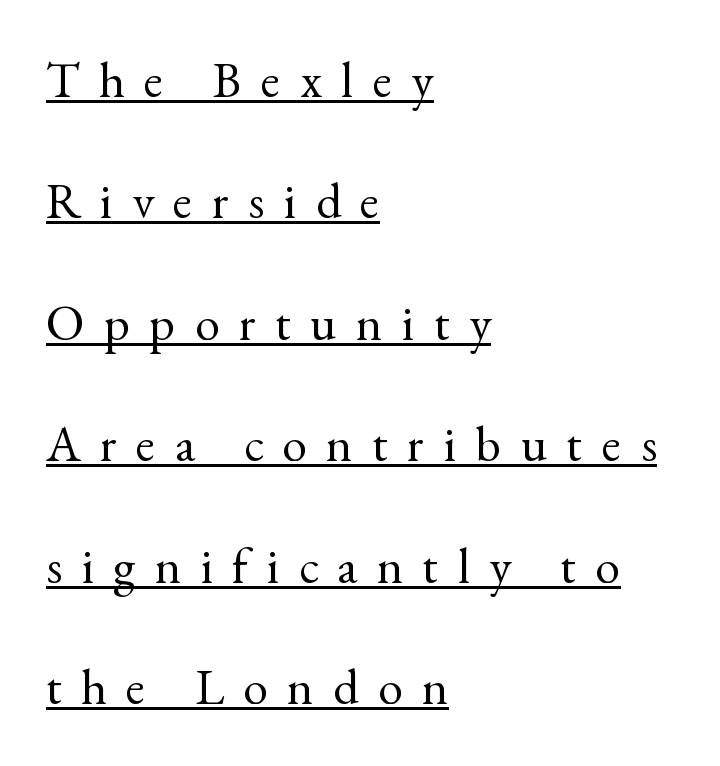
Q: Is the text bold? A: No.
Q: Is the text italic (slanted)? A: No, it is upright.
Q: Is the typeface a serif or a sans-serif typeface? A: Serif.
Q: Is the text underlined? A: Yes.
Q: How is the paragraph aligned? A: Left-aligned.
Q: Is the spacing between letters normal or unusually wide? A: Unusually wide.
Q: Is the spacing between lines tight, normal or loose? A: Loose.
Q: Width (condensed, normal, or wide)? A: Normal.
Q: x-height? A: Small.
Q: Monospaced? A: No.
